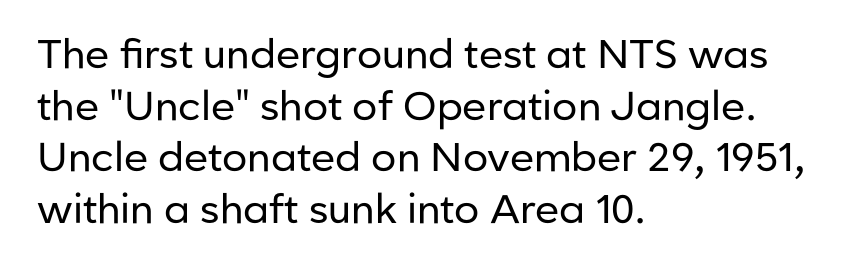
The image shows 40 px regular-weight sans-serif type, upright; set left-aligned, normal line spacing (1.29x), normal letter spacing, not underlined; low stroke contrast and a medium x-height.
